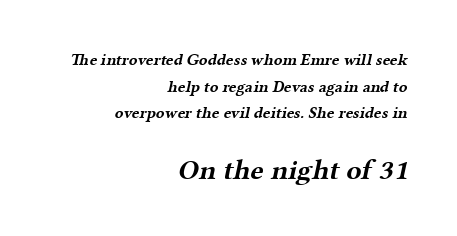
{"serif": "yes", "bold": "yes", "weight": "bold", "width": "wide", "stroke_contrast": "medium", "x_height": "medium", "monospaced": "no", "underline": "no", "align": "right", "line_spacing": "normal", "line_spacing_ratio": 1.67, "letter_spacing": "normal", "letter_spacing_em": 0.0, "larger_block": "second", "size_ratio": 1.75, "glyph_px": 28}
